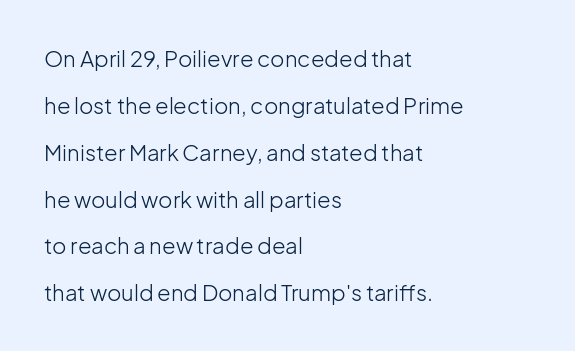
{"italic": "no", "bold": "no", "underline": "no", "align": "left", "line_spacing": "loose", "line_spacing_ratio": 2.13, "letter_spacing": "normal", "letter_spacing_em": 0.0, "glyph_px": 22}
